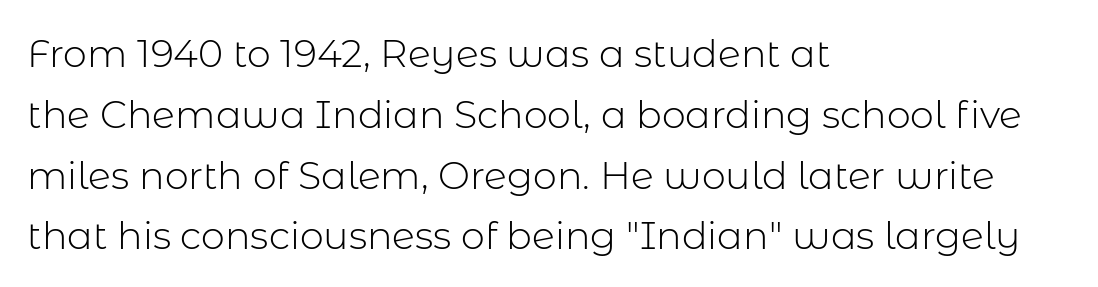
Q: Is the text bold? A: No.
Q: Is the text italic (slanted)? A: No, it is upright.
Q: Is the typeface a serif or a sans-serif typeface? A: Sans-serif.
Q: Is the text underlined? A: No.
Q: How is the paragraph aligned? A: Left-aligned.
Q: Is the spacing between letters normal or unusually wide? A: Normal.
Q: Is the spacing between lines tight, normal or loose? A: Normal.
Q: Width (condensed, normal, or wide)? A: Normal.
Q: Stroke contrast? A: Low.
Q: x-height? A: Medium.
Q: Monospaced? A: No.
